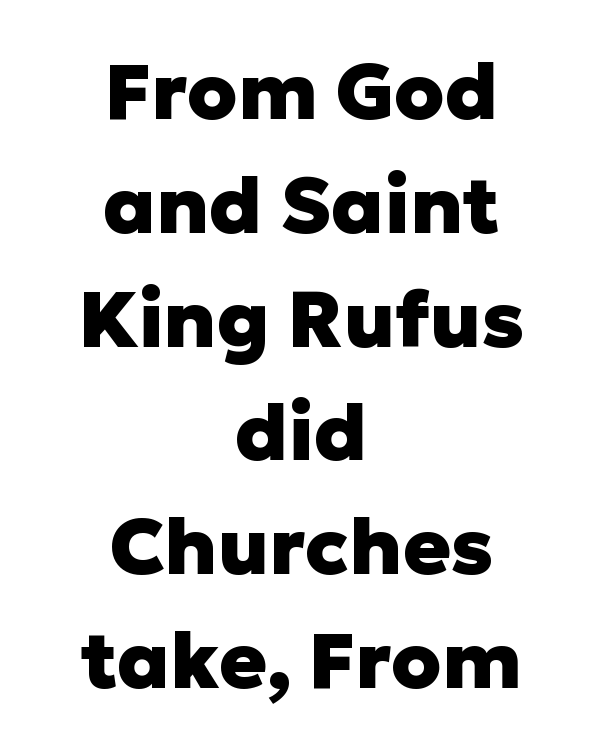
The image shows 79 px heavy sans-serif type, upright; set centered, normal line spacing (1.44x), normal letter spacing, not underlined; low stroke contrast and a medium x-height.
